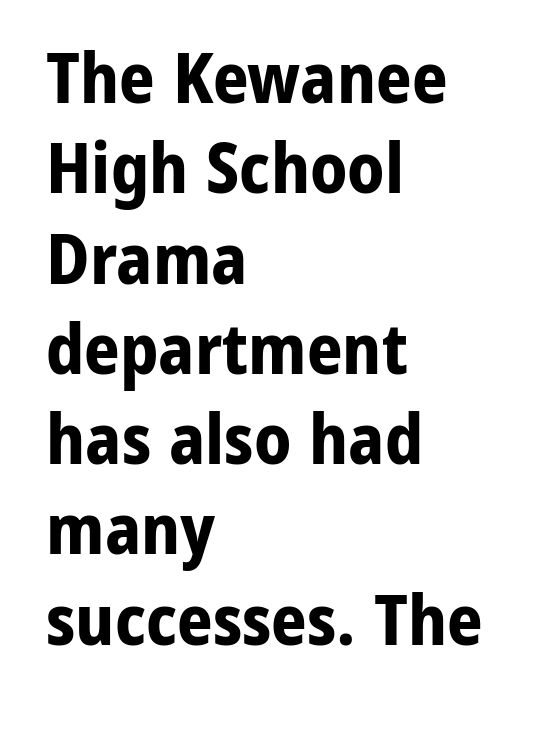
The vertical gap from one line to the next is medium. Short and long lines alike share a common starting point at left. Is this a sans? Yes — the strokes have no serifs. Upright lettering throughout. Descender tails drop into unmarked territory.
